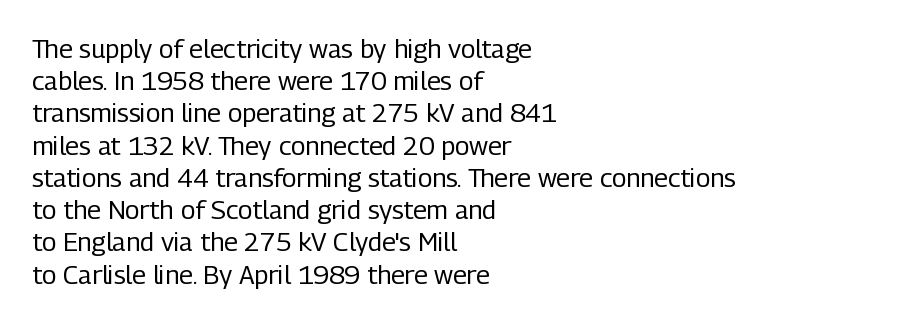
The image shows 26 px text type, upright; set left-aligned, line spacing 1.24x, normal letter spacing, not underlined.
